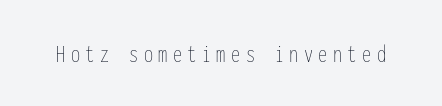
Q: Is the text bold? A: No.
Q: Is the text italic (slanted)? A: No, it is upright.
Q: Is the text underlined? A: No.
Q: Is the spacing between letters normal or unusually wide? A: Unusually wide.
